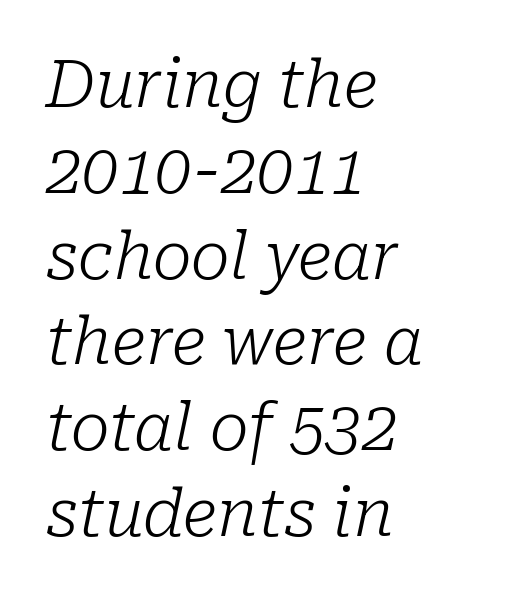
The image shows 65 px light serif type, italic (leaning right); set left-aligned, normal line spacing (1.32x), normal letter spacing, not underlined; low stroke contrast and a medium x-height.
